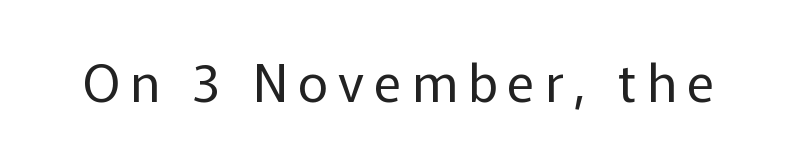
Q: Is the text bold? A: No.
Q: Is the text italic (slanted)? A: No, it is upright.
Q: Is the typeface a serif or a sans-serif typeface? A: Sans-serif.
Q: Is the text underlined? A: No.
Q: Is the spacing between letters normal or unusually wide? A: Unusually wide.
Q: Width (condensed, normal, or wide)? A: Normal.
Q: Stroke contrast? A: Low.
Q: x-height? A: Medium.
Q: Monospaced? A: No.
